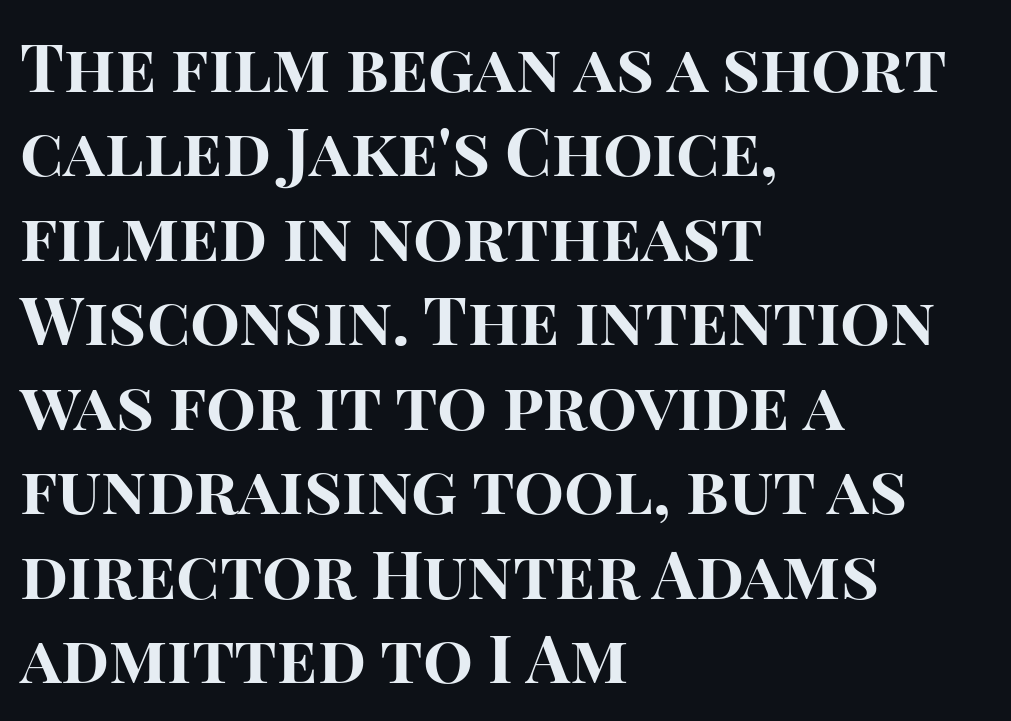
The image shows 66 px bold sans-serif type, upright; set left-aligned, normal line spacing (1.28x), normal letter spacing, not underlined; high stroke contrast and a large x-height.
